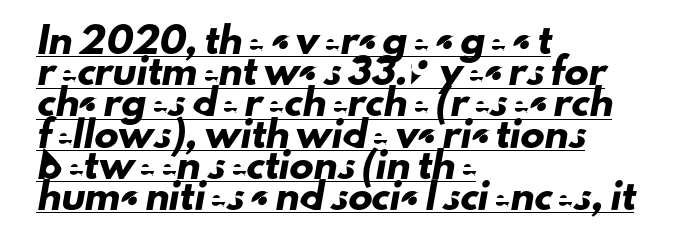
Q: Is the text underlined? A: Yes.
Q: How is the paragraph aligned? A: Left-aligned.
Q: Is the spacing between letters normal or unusually wide? A: Normal.
Q: Is the spacing between lines tight, normal or loose? A: Normal.
